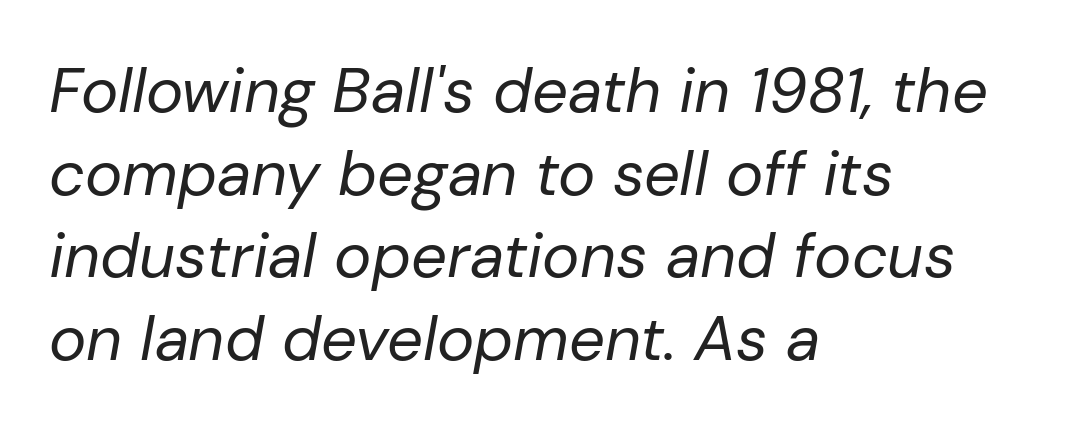
The image shows 63 px regular-weight type, italic (leaning right); set left-aligned, normal line spacing (1.31x), normal letter spacing, not underlined; low stroke contrast and a medium x-height.
